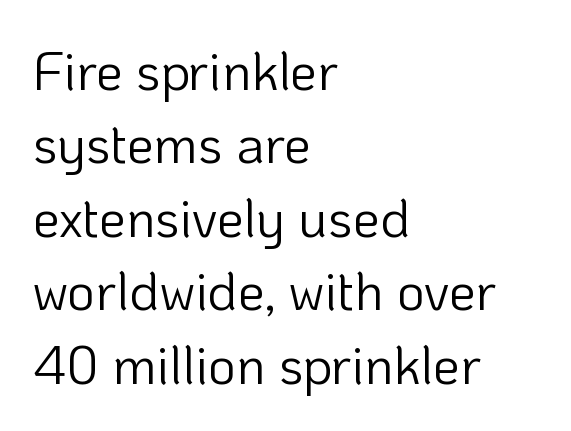
Each letter keeps its own natural width here, so spacing adapts to shape. Short and long lines alike share a common starting point at left. The tracking reads as untouched default to a designer's eye. These lines are composed in type without serifs.
